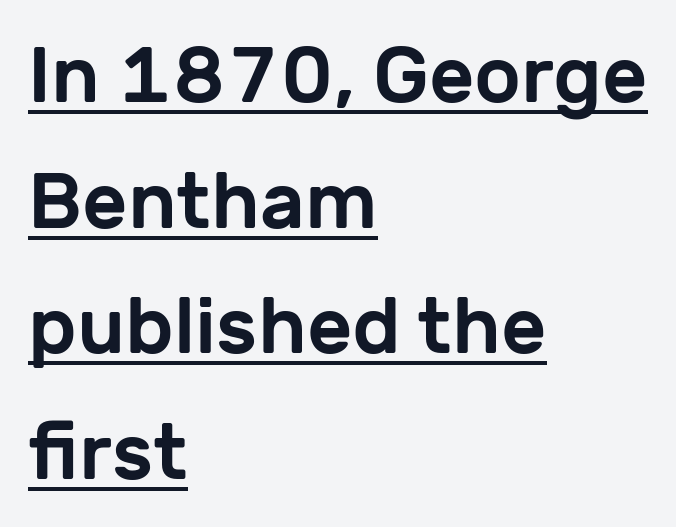
Note: no serifs on the glyphs. Inter-character spacing is left at the font's built-in metrics. The vertical gap from one line to the next is medium. The paragraph shown leans on its left margin. A continuous stroke trails under the words, as in a hyperlink.
